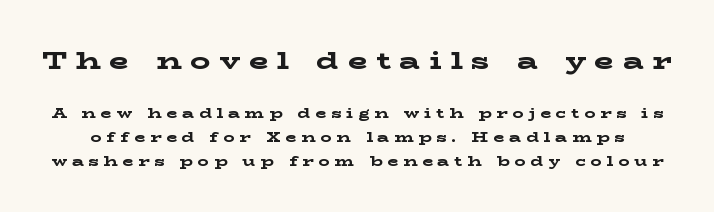
Q: Is the text bold? A: Yes.
Q: Is the text italic (slanted)? A: No, it is upright.
Q: Is the text underlined? A: No.
Q: Is the spacing between letters normal or unusually wide? A: Unusually wide.
Q: Is the spacing between lines tight, normal or loose? A: Normal.
Q: Which block of text is set in a larger size, the first (top) or the second (bottom)? A: The first (top) one.
